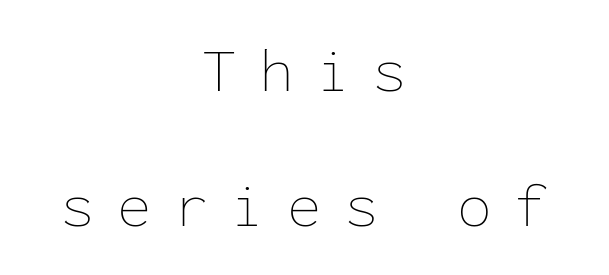
{"italic": "no", "bold": "no", "weight": "thin", "width": "normal", "stroke_contrast": "low", "x_height": "medium", "monospaced": "yes", "underline": "no", "align": "center", "line_spacing": "loose", "line_spacing_ratio": 2.15, "letter_spacing": "wide", "letter_spacing_em": 0.35, "glyph_px": 63}
